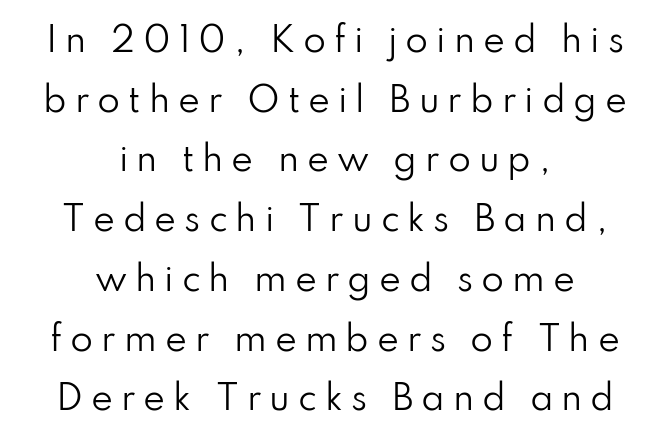
The image shows 33 px regular-weight sans-serif type, upright; set centered, line spacing 1.81x, unusually wide letter spacing (+0.24 em), not underlined; low stroke contrast and a small x-height.
